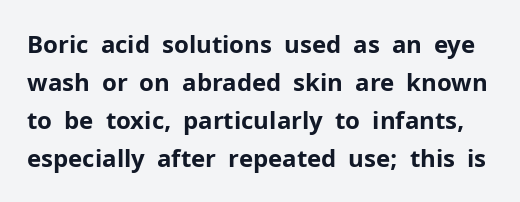
{"italic": "no", "bold": "yes", "underline": "no", "line_spacing": "normal", "line_spacing_ratio": 1.58, "letter_spacing": "normal", "letter_spacing_em": 0.0, "glyph_px": 24}
